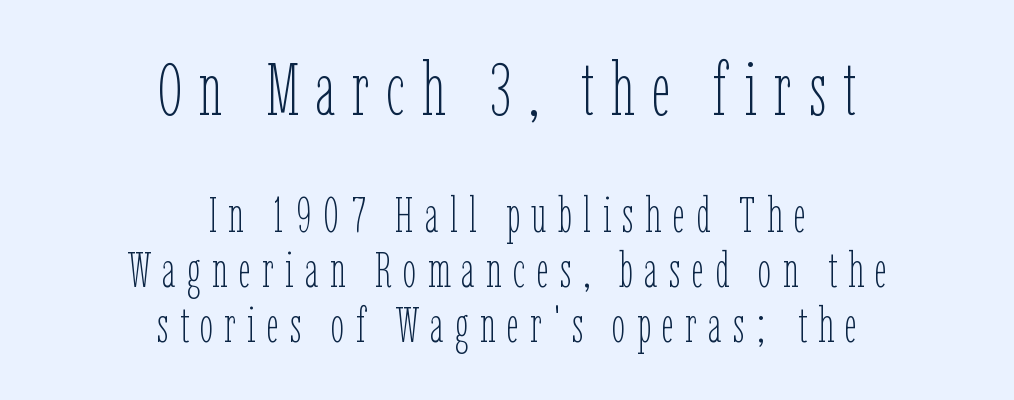
The image shows 73 px thin, condensed type, upright; set centered, tight line spacing (1.12x), unusually wide letter spacing (+0.23 em), not underlined; the first (top) block is 1.49x larger; low stroke contrast and a medium x-height.
